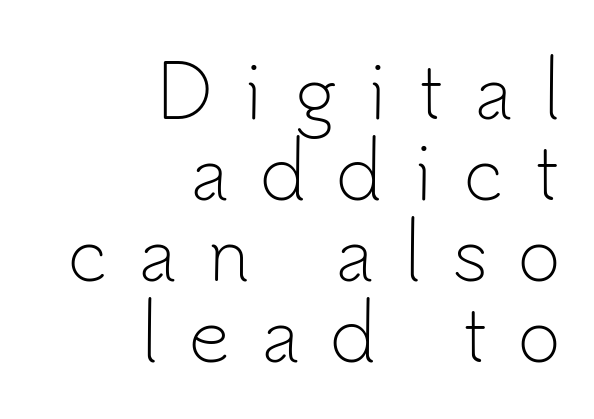
Type style note: lacks serifs. Horizontal bands of white between lines are thin slivers. Which margin do the lines hug? The right one — the left edge is uneven. Is this a heavy cut? Hardly; it is regular or lighter.
